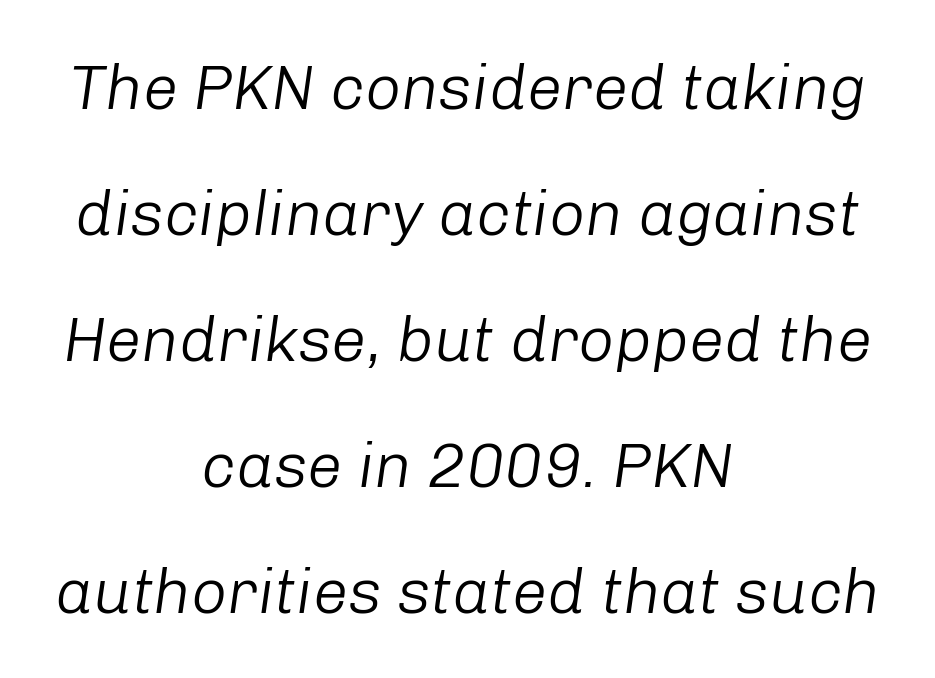
The baseline area is clear. A student would call this center alignment; a typographer would say set centered. Think of a printed novel: that variable character pitch is what you see here. Honestly, the rows look like they've been pulled way apart. No chunkiness to these letters — they're not bold. This is oblique type, the kind used for emphasis or titles.
